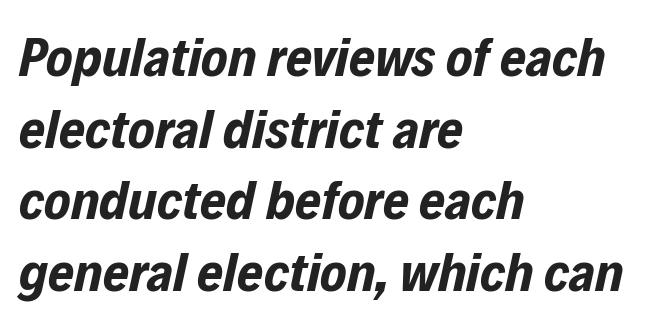
Q: Is the text bold? A: Yes.
Q: Is the text italic (slanted)? A: Yes, it leans right by about 12 degrees.
Q: Is the text underlined? A: No.
Q: How is the paragraph aligned? A: Left-aligned.
Q: Is the spacing between letters normal or unusually wide? A: Normal.
Q: Is the spacing between lines tight, normal or loose? A: Normal.
Q: Width (condensed, normal, or wide)? A: Condensed.
Q: Stroke contrast? A: Low.
Q: x-height? A: Medium.
Q: Monospaced? A: No.
